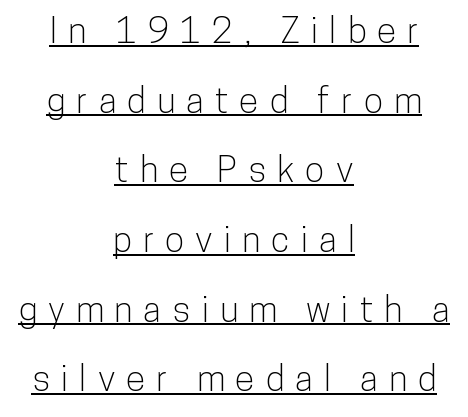
The rendering uses a large line-height, opening up the rows. Regarding serifs, this sample does without them. Character widths vary here, with narrow letters taking less room than wide ones. Check the space under the baseline: a stroke is drawn there.
